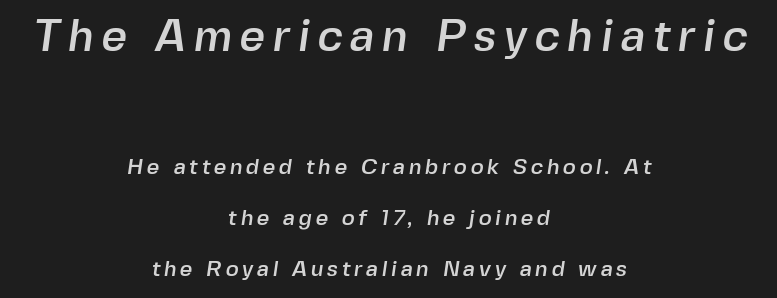
{"serif": "no", "width": "normal", "x_height": "medium", "monospaced": "no", "underline": "no", "align": "center", "line_spacing": "loose", "line_spacing_ratio": 2.31, "larger_block": "first", "size_ratio": 2.05, "glyph_px": 45}
